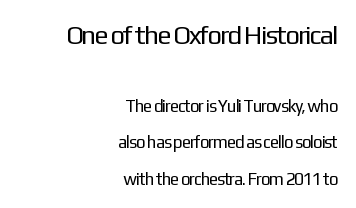
Q: Is the text bold? A: No.
Q: Is the text italic (slanted)? A: No, it is upright.
Q: Is the text underlined? A: No.
Q: How is the paragraph aligned? A: Right-aligned.
Q: Is the spacing between letters normal or unusually wide? A: Normal.
Q: Is the spacing between lines tight, normal or loose? A: Loose.
Q: Which block of text is set in a larger size, the first (top) or the second (bottom)? A: The first (top) one.
